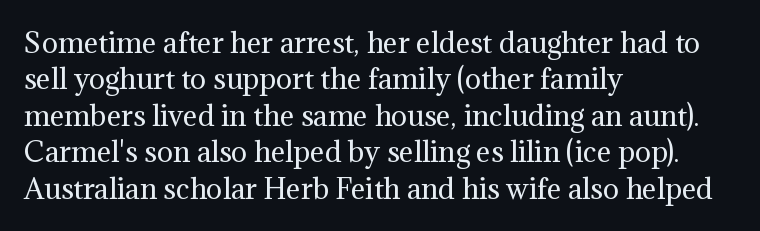
The image shows 27 px text type, upright; set left-aligned, normal line spacing (1.35x), normal letter spacing, not underlined.
